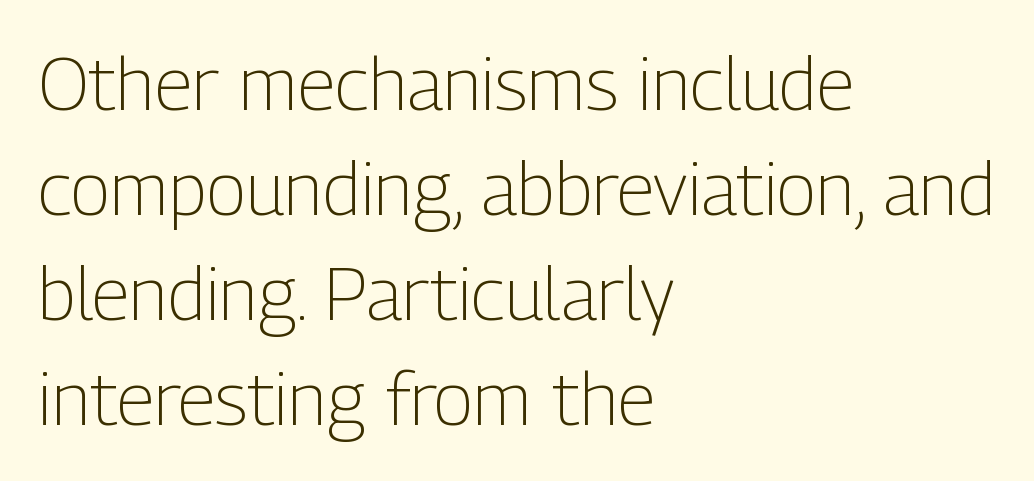
Varying glyph widths throughout — classic text-font behaviour. The letters stand upright; this is a roman face. Vertical spacing — default. This rendering employs a face without finishing strokes, i.e., a sans-serif.
